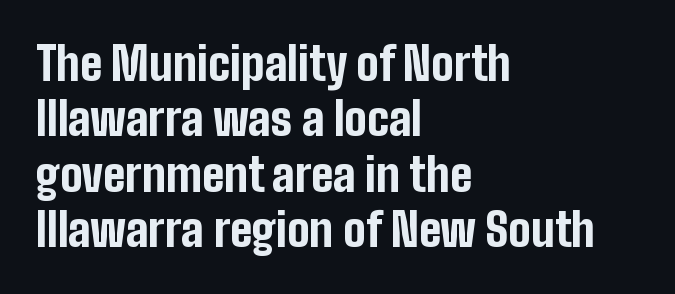
Each row of text sits above clean, open space. Check where the strokes stop: nothing finishes them off — pure sans. A typesetter would call this zero additional tracking. Note the varied advance widths — an 'i' is clearly narrower than an 'm'.
